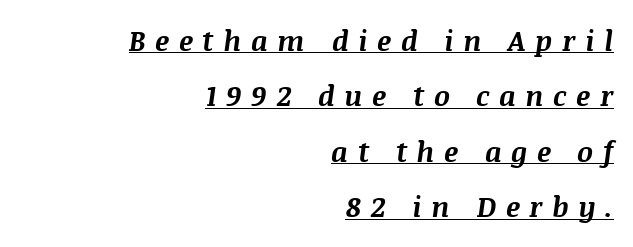
{"italic": "yes", "lean": "right", "slant_degrees": 8, "bold": "yes", "weight": "bold", "width": "normal", "stroke_contrast": "medium", "x_height": "large", "monospaced": "no", "underline": "yes", "align": "right", "line_spacing": "loose", "line_spacing_ratio": 1.98, "letter_spacing": "wide", "letter_spacing_em": 0.34, "glyph_px": 28}
